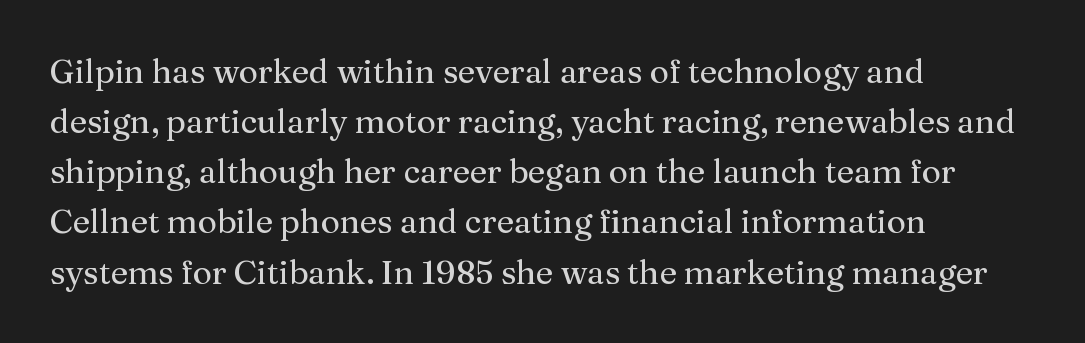
Left-aligned paragraph, ragged on the right. These lines are rendered in a variable-pitch font. A typesetter would label this face a serif. This sample uses an upright cut, with every glyph sitting square on the baseline. The horizontal fit of the characters is conventional and even. Is there much room between lines? A standard amount, neither cramped nor airy.
